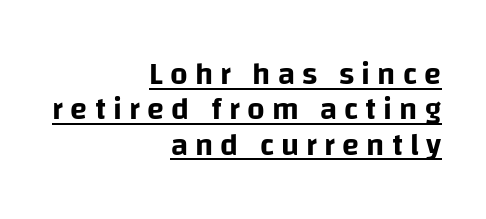
Q: Is the text italic (slanted)? A: No, it is upright.
Q: Is the typeface a serif or a sans-serif typeface? A: Sans-serif.
Q: Is the text underlined? A: Yes.
Q: How is the paragraph aligned? A: Right-aligned.
Q: Is the spacing between letters normal or unusually wide? A: Unusually wide.
Q: Is the spacing between lines tight, normal or loose? A: Tight.
Q: Width (condensed, normal, or wide)? A: Normal.
Q: Stroke contrast? A: Low.
Q: x-height? A: Large.
Q: Monospaced? A: No.
